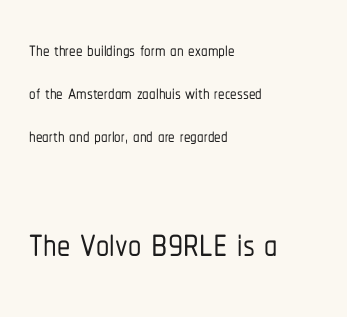
{"serif": "no", "italic": "no", "width": "condensed", "stroke_contrast": "low", "x_height": "medium", "monospaced": "no", "underline": "no", "align": "left", "line_spacing": "normal", "line_spacing_ratio": 1.66, "letter_spacing": "normal", "letter_spacing_em": 0.0, "larger_block": "second", "size_ratio": 2.04, "glyph_px": 53}
